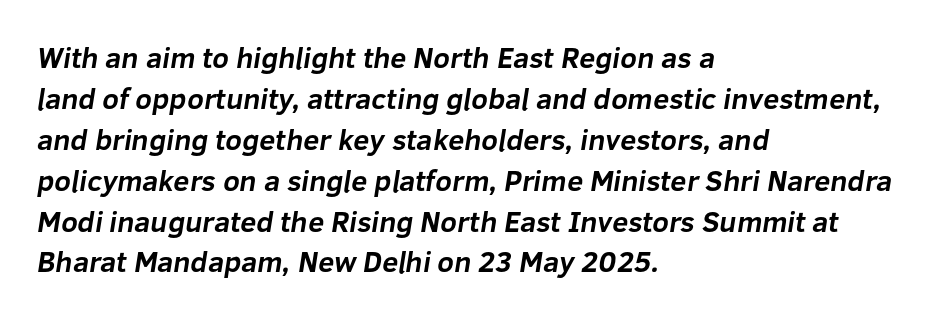
The image shows 29 px bold sans-serif type; set left-aligned, normal line spacing (1.41x), normal letter spacing, not underlined; low stroke contrast and a medium x-height.
